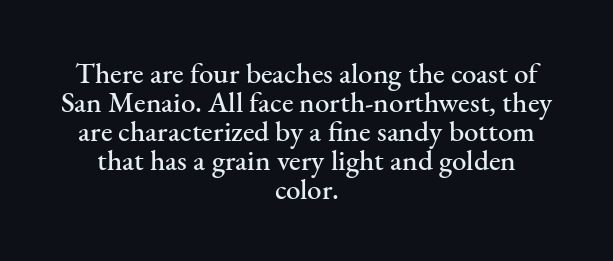
Q: Is the text italic (slanted)? A: No, it is upright.
Q: Is the typeface a serif or a sans-serif typeface? A: Serif.
Q: Is the text underlined? A: No.
Q: How is the paragraph aligned? A: Centered.
Q: Is the spacing between letters normal or unusually wide? A: Normal.
Q: Is the spacing between lines tight, normal or loose? A: Tight.
Q: Width (condensed, normal, or wide)? A: Normal.
Q: Stroke contrast? A: Medium.
Q: x-height? A: Small.
Q: Monospaced? A: No.
